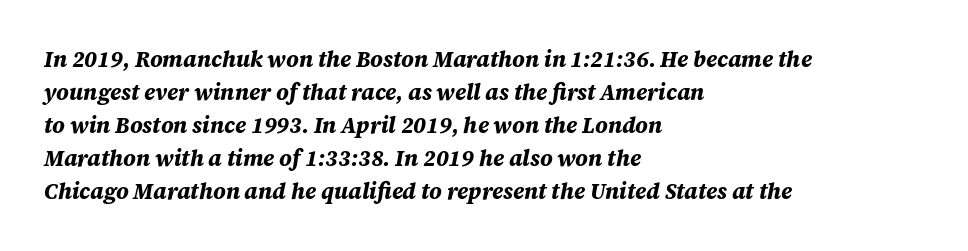
The strokes are fattened all the way to bold. The gap between lines stays unmarked. The text carries the slant typical of an italic or oblique font. The passage shown has conventional tracking throughout. The text block is weighted toward the left margin, trailing off unevenly rightward.
